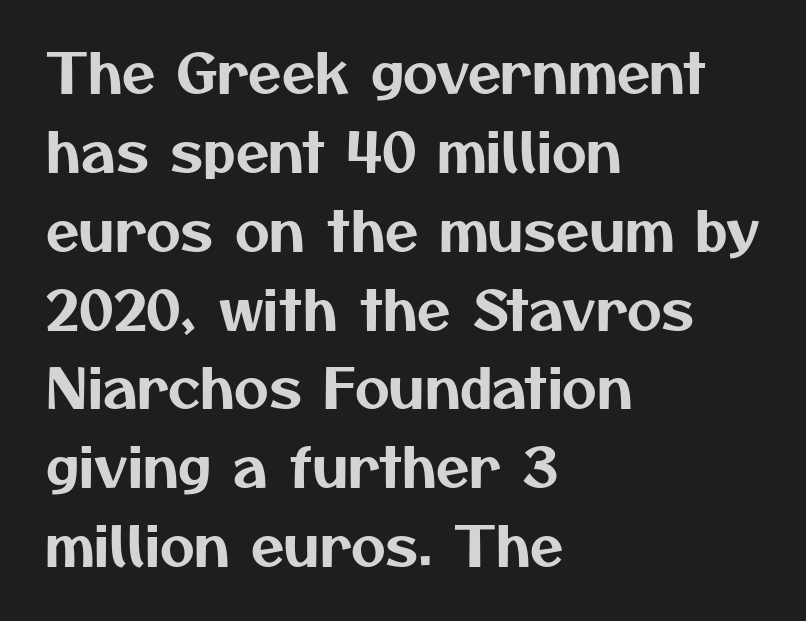
{"serif": "no", "width": "normal", "stroke_contrast": "medium", "x_height": "medium", "monospaced": "no", "underline": "no", "align": "left", "line_spacing": "normal", "line_spacing_ratio": 1.46, "letter_spacing": "normal", "letter_spacing_em": 0.0, "glyph_px": 54}
